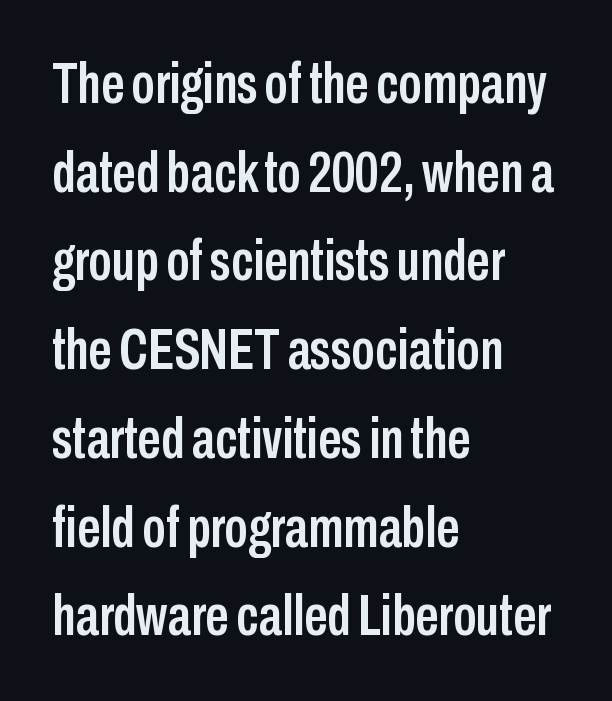
Q: Is the text italic (slanted)? A: No, it is upright.
Q: Is the typeface a serif or a sans-serif typeface? A: Sans-serif.
Q: Is the text underlined? A: No.
Q: How is the paragraph aligned? A: Left-aligned.
Q: Is the spacing between letters normal or unusually wide? A: Normal.
Q: Is the spacing between lines tight, normal or loose? A: Normal.
Q: Width (condensed, normal, or wide)? A: Condensed.
Q: Stroke contrast? A: Low.
Q: x-height? A: Medium.
Q: Monospaced? A: No.
